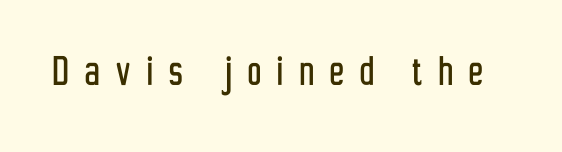
The letters are spread apart with noticeably loose tracking. Clear beneath every line of the passage. If you drew a line through each stem, it would be perfectly vertical. Character widths vary here, with narrow letters taking less room than wide ones. Serif or sans? Sans — the stroke terminals are bare.
